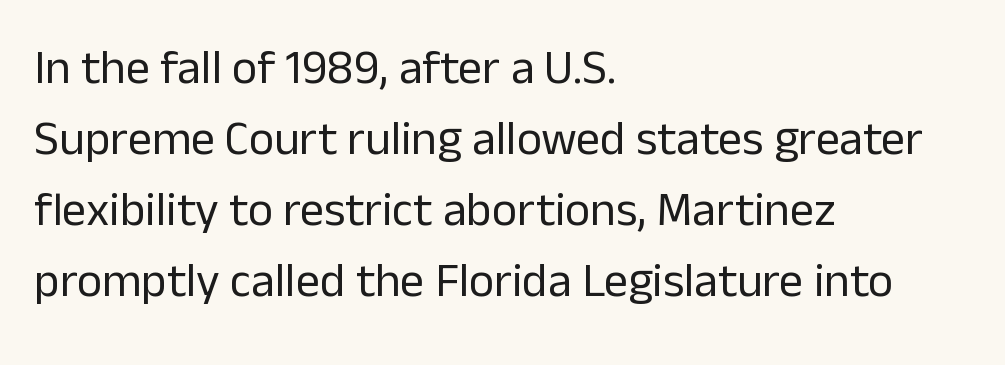
Q: Is the text bold? A: No.
Q: Is the text italic (slanted)? A: No, it is upright.
Q: Is the typeface a serif or a sans-serif typeface? A: Sans-serif.
Q: Is the text underlined? A: No.
Q: How is the paragraph aligned? A: Left-aligned.
Q: Is the spacing between letters normal or unusually wide? A: Normal.
Q: Is the spacing between lines tight, normal or loose? A: Normal.
Q: Width (condensed, normal, or wide)? A: Normal.
Q: Stroke contrast? A: Low.
Q: x-height? A: Medium.
Q: Monospaced? A: No.
